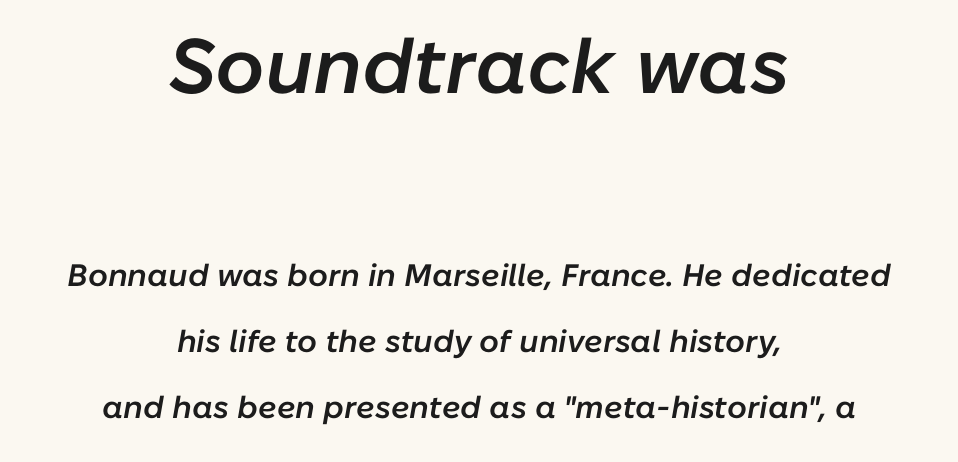
{"italic": "yes", "lean": "right", "slant_degrees": 10, "bold": "semi", "weight": "semibold", "width": "normal", "stroke_contrast": "low", "x_height": "medium", "monospaced": "no", "underline": "no", "align": "center", "line_spacing": "loose", "line_spacing_ratio": 2.13, "letter_spacing": "normal", "letter_spacing_em": 0.0, "larger_block": "first", "size_ratio": 2.48, "glyph_px": 77}
